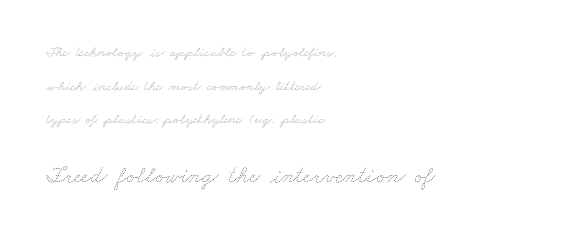
{"bold": "no", "underline": "no", "align": "left", "line_spacing": "loose", "line_spacing_ratio": 2.4, "letter_spacing": "normal", "letter_spacing_em": 0.0, "larger_block": "second", "size_ratio": 1.71, "glyph_px": 24}
